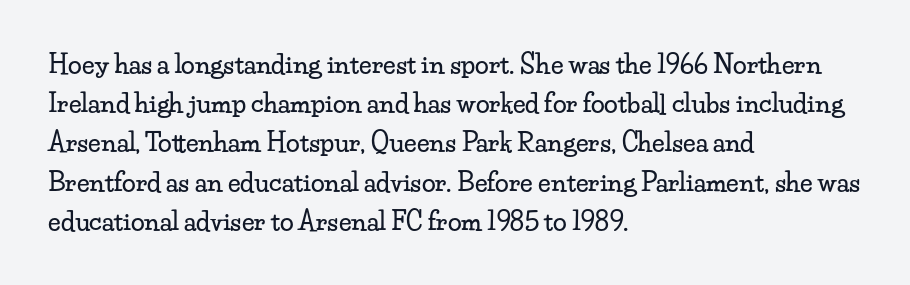
The image shows 25 px text type, upright; set left-aligned, normal line spacing (1.57x), normal letter spacing, not underlined.
